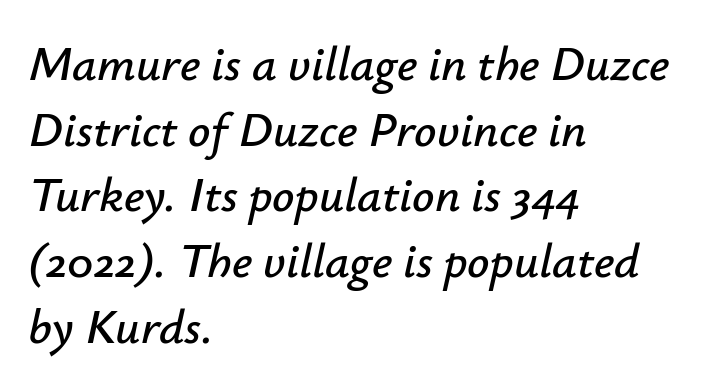
{"italic": "yes", "lean": "right", "slant_degrees": 12, "width": "normal", "stroke_contrast": "low", "x_height": "small", "monospaced": "no", "underline": "no", "align": "left", "line_spacing": "normal", "line_spacing_ratio": 1.34, "letter_spacing": "normal", "letter_spacing_em": 0.0, "glyph_px": 49}
